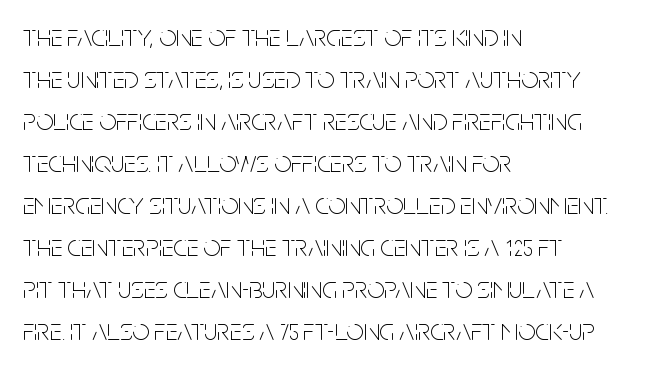
{"serif": "no", "italic": "no", "bold": "no", "weight": "thin", "width": "condensed", "stroke_contrast": "low", "x_height": "large", "monospaced": "no", "underline": "no", "align": "left", "line_spacing": "normal", "line_spacing_ratio": 1.4, "letter_spacing": "normal", "letter_spacing_em": 0.0, "glyph_px": 30}
